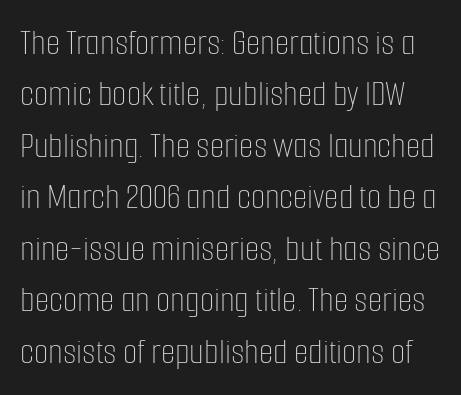
Q: Is the text bold? A: No.
Q: Is the text italic (slanted)? A: No, it is upright.
Q: Is the text underlined? A: No.
Q: Is the spacing between letters normal or unusually wide? A: Normal.
Q: Is the spacing between lines tight, normal or loose? A: Normal.
Q: Width (condensed, normal, or wide)? A: Condensed.
Q: Stroke contrast? A: Low.
Q: x-height? A: Medium.
Q: Monospaced? A: No.
